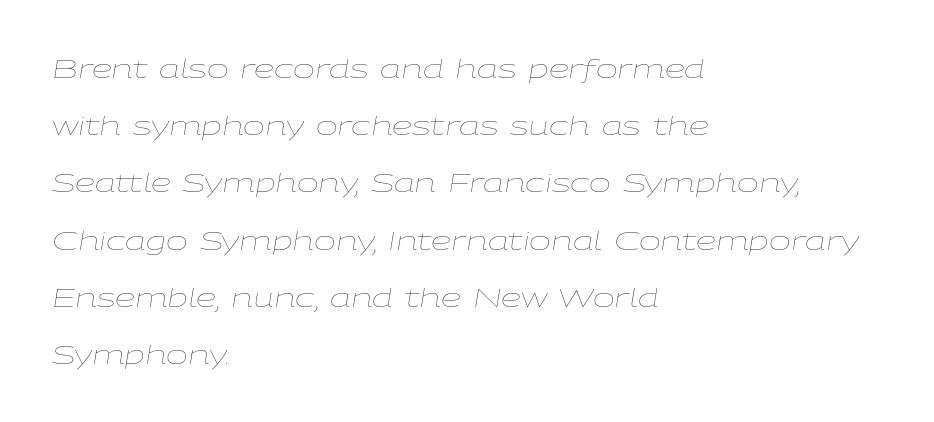
Q: Is the text bold? A: No.
Q: Is the text italic (slanted)? A: Yes, it leans right by about 9 degrees.
Q: Is the text underlined? A: No.
Q: How is the paragraph aligned? A: Left-aligned.
Q: Is the spacing between letters normal or unusually wide? A: Normal.
Q: Is the spacing between lines tight, normal or loose? A: Loose.
